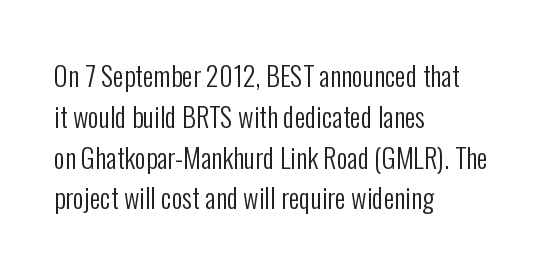
The passage shown stacks its lines at a standard gap. Plain, unruled lines of type. Summary of weight: not heavy and not bold. The rendering keeps characters at their native spacing. Notice how the stems are strictly vertical — no italics here.
